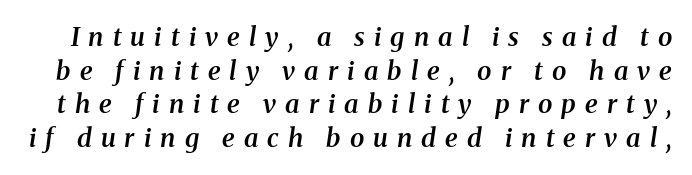
{"italic": "yes", "lean": "right", "slant_degrees": 8, "bold": "semi", "underline": "no", "line_spacing": "normal", "line_spacing_ratio": 1.29, "letter_spacing": "wide", "letter_spacing_em": 0.35, "glyph_px": 26}
